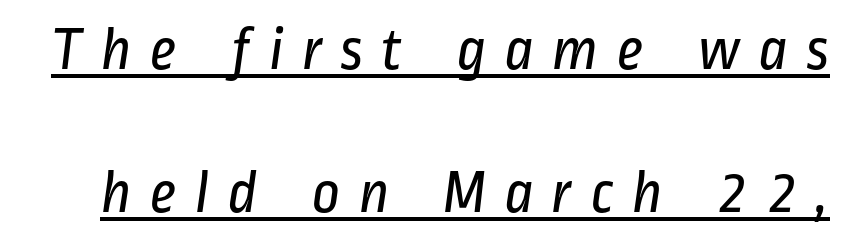
The cut favours lightness, reaching ordinary text weight at its darkest. The gaps between neighbouring characters are conspicuously large. You can see a thin bar hugging the bottom of the glyphs. This sample trades compactness for vertical openness between lines. Spacing verdict: proportional, widths tailored to each character. Letterform terminals end flat and unadorned throughout the passage.
